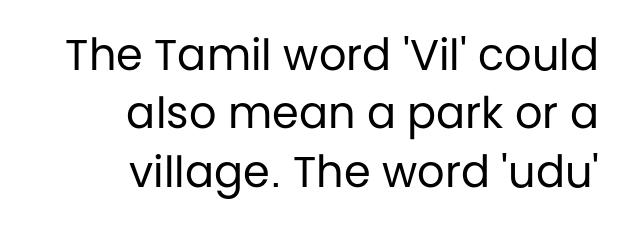
{"serif": "no", "italic": "no", "bold": "no", "weight": "regular", "width": "normal", "stroke_contrast": "low", "x_height": "large", "monospaced": "no", "underline": "no", "align": "right", "line_spacing": "normal", "line_spacing_ratio": 1.36, "letter_spacing": "normal", "letter_spacing_em": 0.0, "glyph_px": 43}
